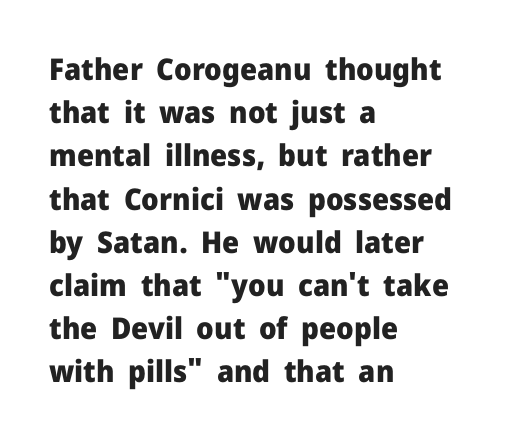
The image shows 30 px heavy sans-serif type, upright; set left-aligned, normal line spacing (1.44x), normal letter spacing, not underlined; low stroke contrast and a medium x-height.
